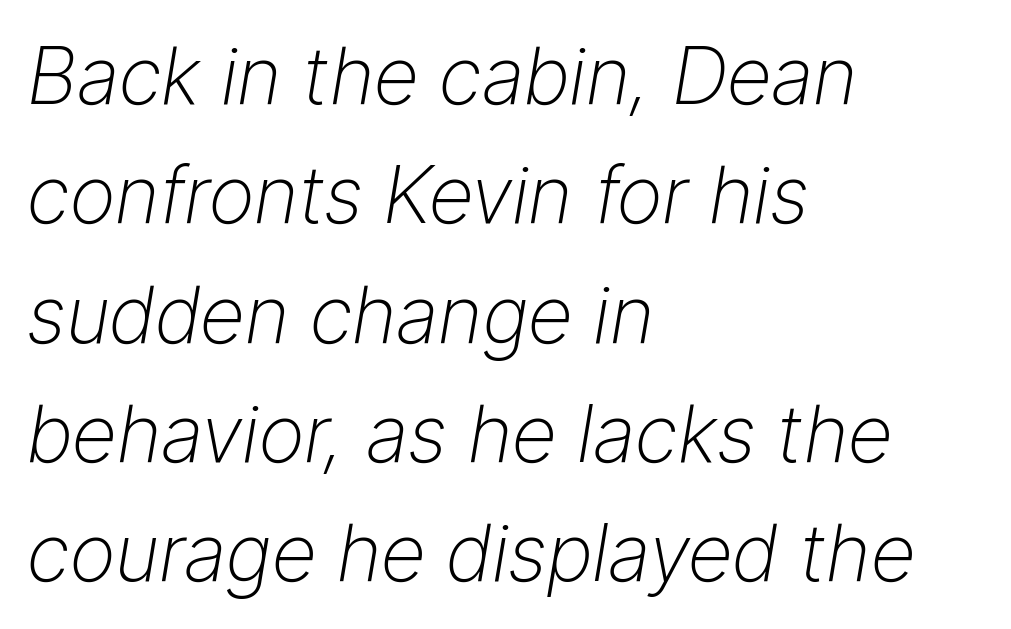
Q: Is the text bold? A: No.
Q: Is the text italic (slanted)? A: Yes, it leans right by about 9 degrees.
Q: Is the text underlined? A: No.
Q: How is the paragraph aligned? A: Left-aligned.
Q: Is the spacing between letters normal or unusually wide? A: Normal.
Q: Is the spacing between lines tight, normal or loose? A: Normal.
Q: Width (condensed, normal, or wide)? A: Normal.
Q: Stroke contrast? A: Low.
Q: x-height? A: Medium.
Q: Monospaced? A: No.
